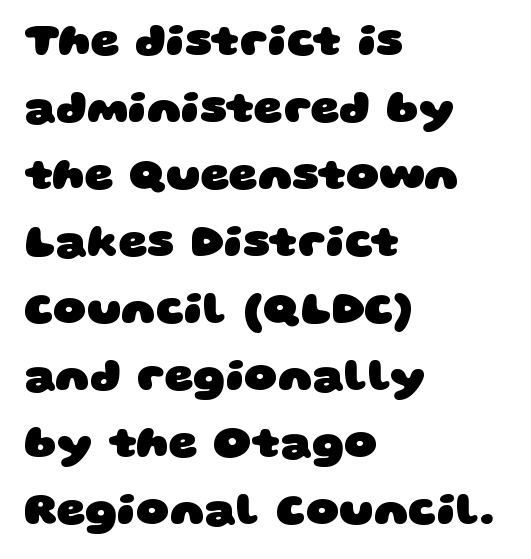
{"serif": "no", "bold": "yes", "weight": "heavy", "width": "wide", "stroke_contrast": "low", "x_height": "large", "monospaced": "no", "underline": "no", "align": "left", "line_spacing": "normal", "line_spacing_ratio": 1.49, "letter_spacing": "normal", "letter_spacing_em": 0.0, "glyph_px": 45}
